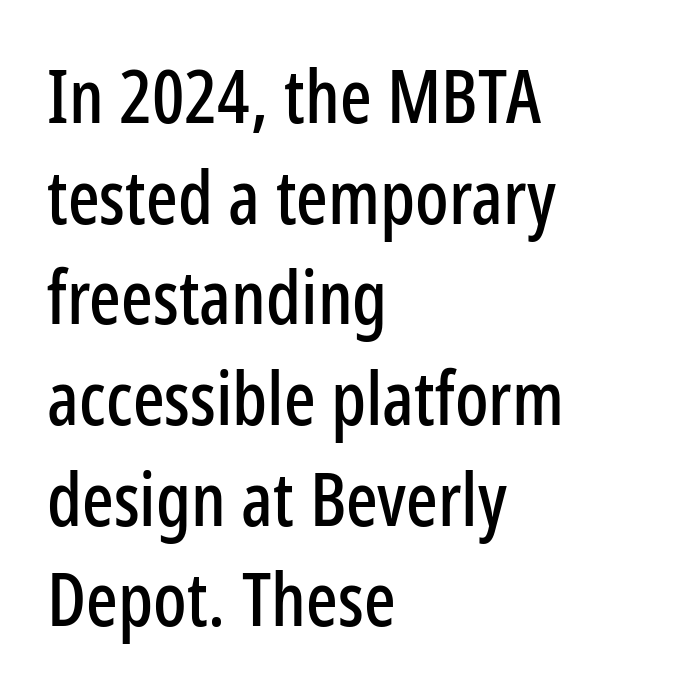
These lines were composed using upright roman letters. A student would call this left alignment; a typographer would say flush left, rag right. The designer went with a sans here, leaving each stem footless. Look at the tracking — it's just the regular setting, nothing added. Summary of vertical rhythm: regular, with standard interline spacing. The rendering uses natural spacing where letterforms have individual widths.
